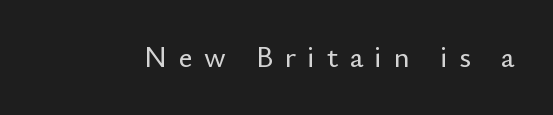
{"serif": "no", "italic": "no", "width": "normal", "stroke_contrast": "low", "x_height": "small", "monospaced": "no", "underline": "no", "letter_spacing": "wide", "letter_spacing_em": 0.38, "glyph_px": 30}
